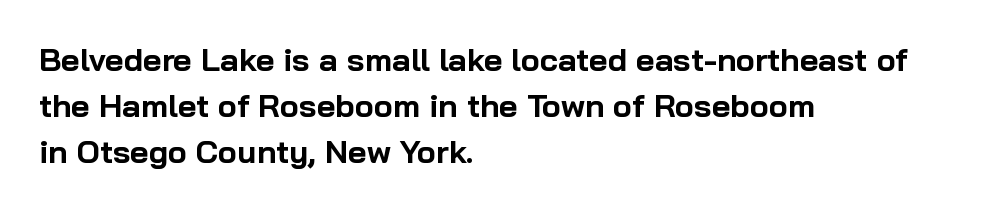
This sample uses a sans-serif face. Nothing unusual about the tracking: characters are spaced as the font intends. The specimen reads as upright at a glance. Descenders hang freely into open space. Spacing verdict: proportional, widths tailored to each character. Is the block centered? No — it sits flush against the left margin.
